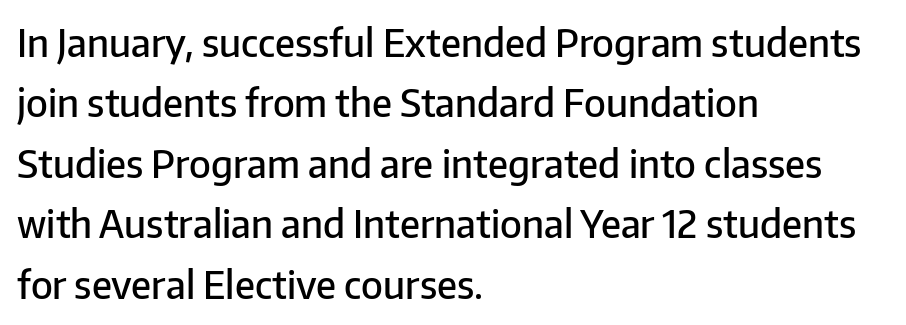
Q: Is the text bold? A: Semi-bold.
Q: Is the text italic (slanted)? A: No, it is upright.
Q: Is the typeface a serif or a sans-serif typeface? A: Sans-serif.
Q: Is the text underlined? A: No.
Q: How is the paragraph aligned? A: Left-aligned.
Q: Is the spacing between letters normal or unusually wide? A: Normal.
Q: Is the spacing between lines tight, normal or loose? A: Normal.
Q: Width (condensed, normal, or wide)? A: Normal.
Q: Stroke contrast? A: Low.
Q: x-height? A: Medium.
Q: Monospaced? A: No.
